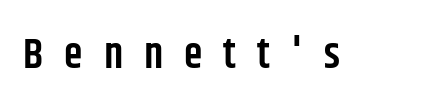
What weight is shown? A semibold, between regular and bold. Spacing between characters has been opened up far beyond the box default. Looks like regular typesetting: each glyph gets only the width it needs. Is this a sans? Yes — the strokes have no serifs. The passage shown is not underscored anywhere. This is the regular roman posture of the typeface.
